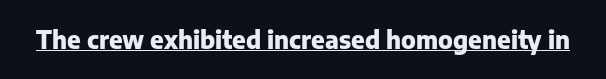
Q: Is the text bold? A: Yes.
Q: Is the text italic (slanted)? A: No, it is upright.
Q: Is the text underlined? A: Yes.
Q: Is the spacing between letters normal or unusually wide? A: Normal.
